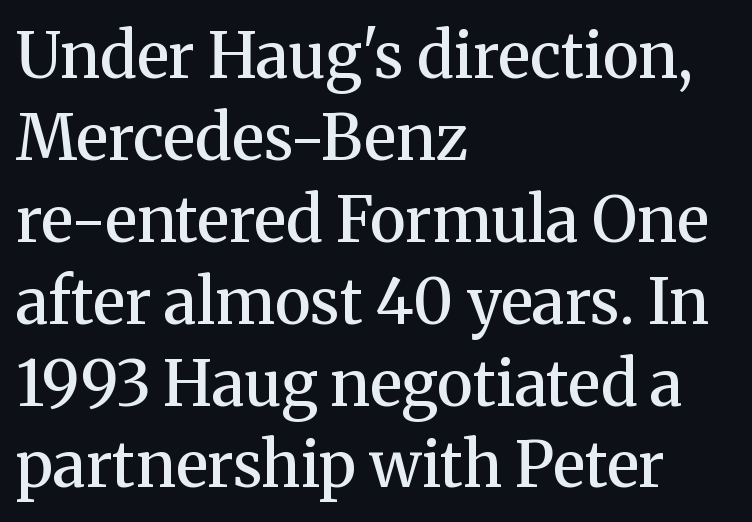
Q: Is the text bold? A: Semi-bold.
Q: Is the text italic (slanted)? A: No, it is upright.
Q: Is the typeface a serif or a sans-serif typeface? A: Serif.
Q: Is the text underlined? A: No.
Q: How is the paragraph aligned? A: Left-aligned.
Q: Is the spacing between letters normal or unusually wide? A: Normal.
Q: Is the spacing between lines tight, normal or loose? A: Normal.
Q: Width (condensed, normal, or wide)? A: Normal.
Q: Stroke contrast? A: Medium.
Q: x-height? A: Medium.
Q: Monospaced? A: No.
